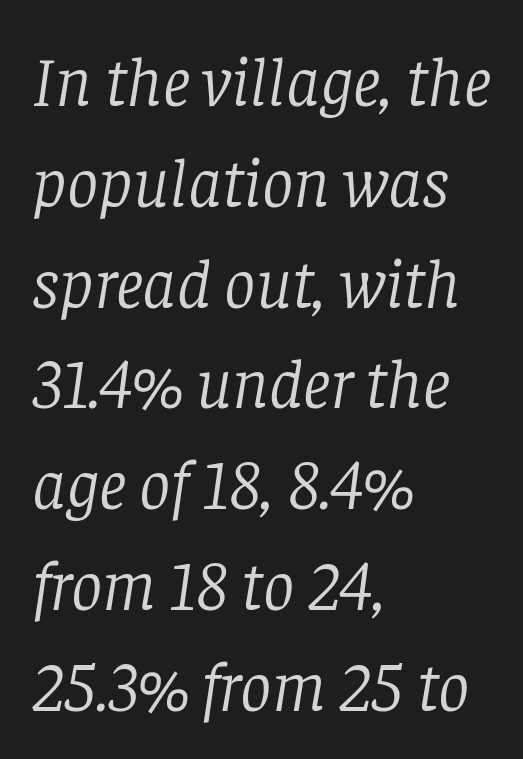
Q: Is the text bold? A: No.
Q: Is the text italic (slanted)? A: Yes, it leans right by about 8 degrees.
Q: Is the typeface a serif or a sans-serif typeface? A: Serif.
Q: Is the text underlined? A: No.
Q: How is the paragraph aligned? A: Left-aligned.
Q: Is the spacing between letters normal or unusually wide? A: Normal.
Q: Is the spacing between lines tight, normal or loose? A: Normal.
Q: Width (condensed, normal, or wide)? A: Normal.
Q: Stroke contrast? A: Low.
Q: x-height? A: Large.
Q: Monospaced? A: No.
